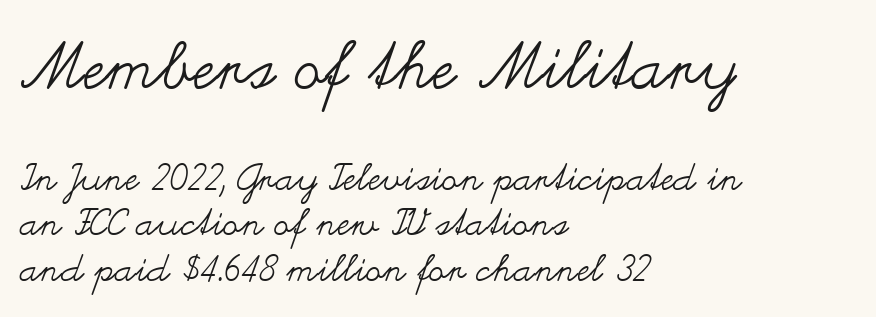
Q: Is the text bold? A: No.
Q: Is the text italic (slanted)? A: Yes.
Q: Is the text underlined? A: No.
Q: How is the paragraph aligned? A: Left-aligned.
Q: Is the spacing between letters normal or unusually wide? A: Normal.
Q: Which block of text is set in a larger size, the first (top) or the second (bottom)? A: The first (top) one.
Q: Width (condensed, normal, or wide)? A: Wide.
Q: Stroke contrast? A: Medium.
Q: x-height? A: Small.
Q: Monospaced? A: No.
